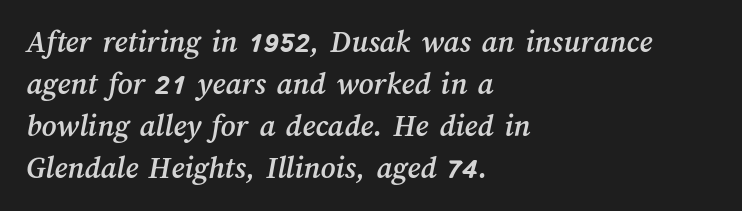
{"width": "normal", "stroke_contrast": "medium", "x_height": "medium", "monospaced": "no", "underline": "no", "align": "left", "line_spacing": "normal", "line_spacing_ratio": 1.31, "letter_spacing": "normal", "letter_spacing_em": 0.0, "glyph_px": 32}
